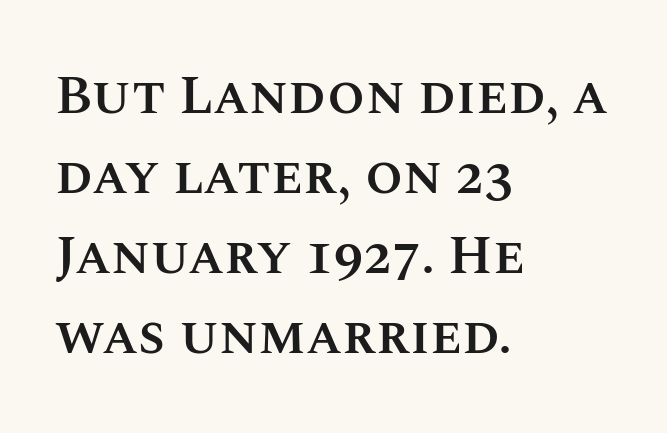
These lines are rendered in a variable-pitch font. A bit beefed up — I'd call it semibold rather than bold. This rendering uses left alignment, leaving the right contour irregular. If you measured baseline to baseline, you'd find a middling distance. Ascenders rise straight up at ninety degrees.
